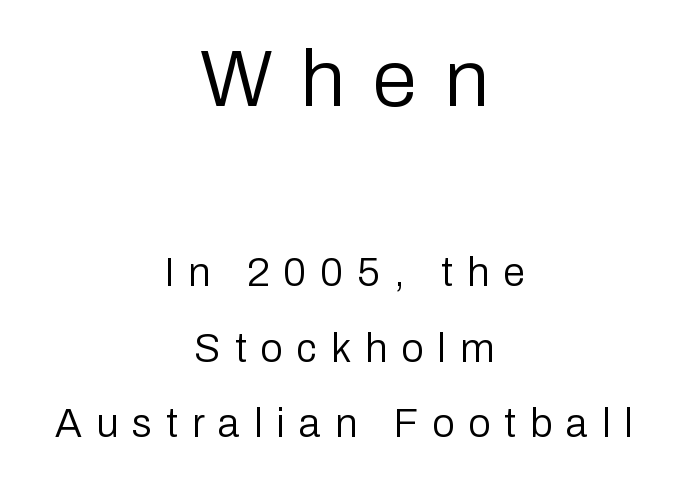
Only glyphs here, with clear space below each row. Each stroke keeps to a modest, everyday thickness or less. Tracking here is generous; glyphs stand well apart from one another. Does the copy run flush right? No — it is centered line by line.
